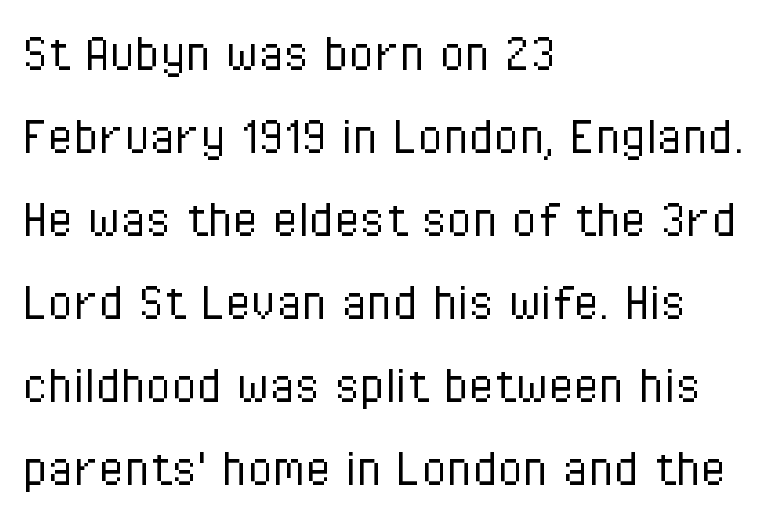
Q: Is the text bold? A: No.
Q: Is the text italic (slanted)? A: No, it is upright.
Q: Is the typeface a serif or a sans-serif typeface? A: Sans-serif.
Q: Is the text underlined? A: No.
Q: How is the paragraph aligned? A: Left-aligned.
Q: Is the spacing between letters normal or unusually wide? A: Normal.
Q: Is the spacing between lines tight, normal or loose? A: Normal.
Q: Width (condensed, normal, or wide)? A: Condensed.
Q: Stroke contrast? A: Low.
Q: x-height? A: Medium.
Q: Monospaced? A: No.
